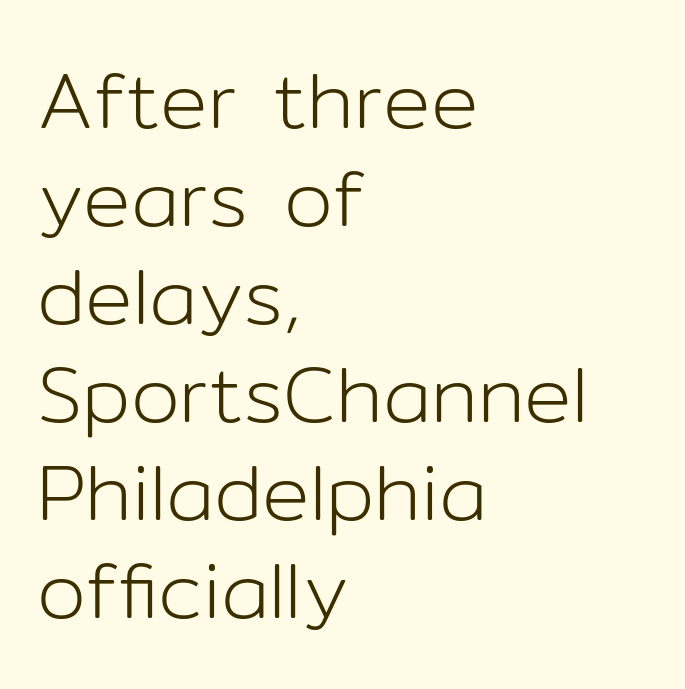
Q: Is the text bold? A: No.
Q: Is the text italic (slanted)? A: No, it is upright.
Q: Is the typeface a serif or a sans-serif typeface? A: Sans-serif.
Q: Is the text underlined? A: No.
Q: How is the paragraph aligned? A: Left-aligned.
Q: Is the spacing between letters normal or unusually wide? A: Normal.
Q: Width (condensed, normal, or wide)? A: Normal.
Q: Stroke contrast? A: Low.
Q: x-height? A: Medium.
Q: Monospaced? A: No.
